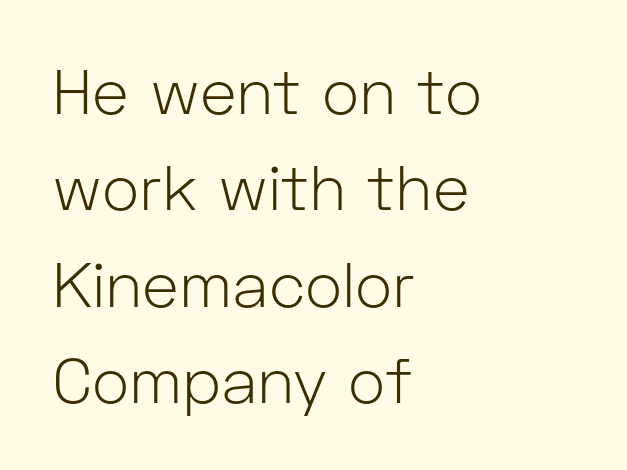
{"serif": "no", "italic": "no", "bold": "no", "weight": "light", "width": "normal", "stroke_contrast": "low", "x_height": "medium", "monospaced": "no", "underline": "no", "align": "left", "line_spacing": "normal", "line_spacing_ratio": 1.53, "letter_spacing": "normal", "letter_spacing_em": 0.0, "glyph_px": 63}
